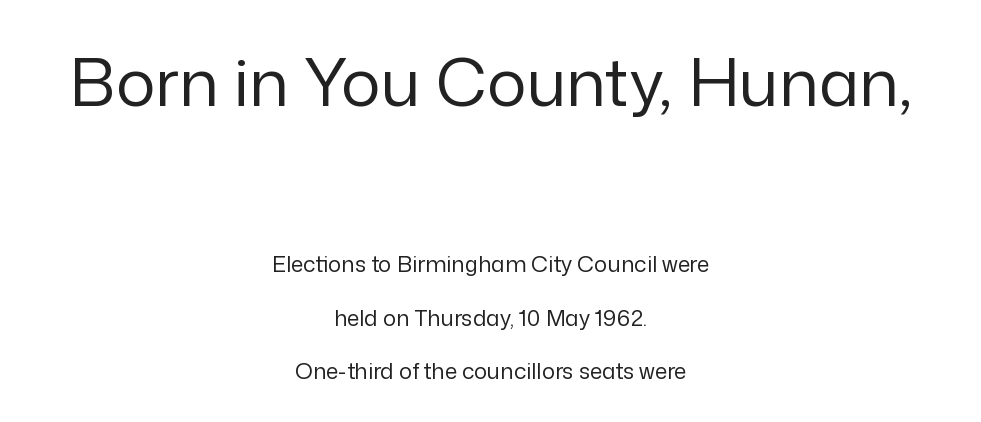
The image shows 66 px regular-weight sans-serif type, upright; set centered, loose line spacing (2.44x), normal letter spacing, not underlined; the first (top) block is 3.0x larger; low stroke contrast and a medium x-height.
